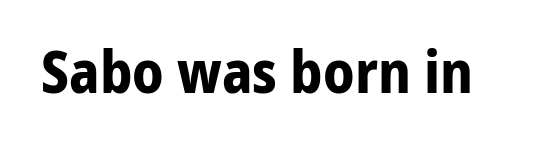
{"serif": "no", "italic": "no", "bold": "yes", "weight": "bold", "width": "normal", "stroke_contrast": "low", "x_height": "medium", "monospaced": "no", "underline": "no", "letter_spacing": "normal", "letter_spacing_em": 0.0, "glyph_px": 59}
